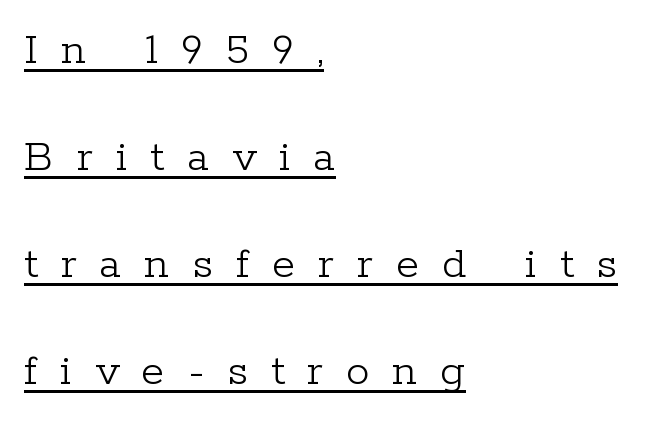
Q: Is the text bold? A: No.
Q: Is the text italic (slanted)? A: No, it is upright.
Q: Is the typeface a serif or a sans-serif typeface? A: Serif.
Q: Is the text underlined? A: Yes.
Q: How is the paragraph aligned? A: Left-aligned.
Q: Is the spacing between letters normal or unusually wide? A: Unusually wide.
Q: Is the spacing between lines tight, normal or loose? A: Loose.
Q: Width (condensed, normal, or wide)? A: Normal.
Q: Stroke contrast? A: Low.
Q: x-height? A: Medium.
Q: Monospaced? A: No.
